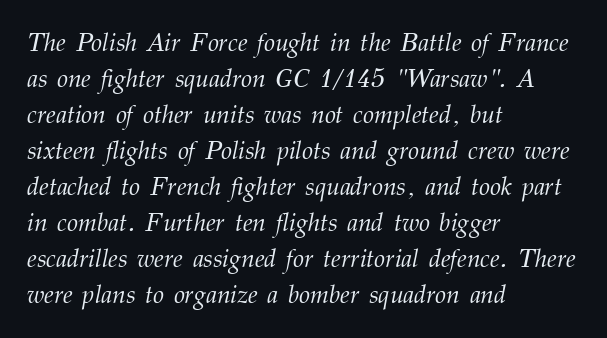
{"italic": "yes", "lean": "right", "slant_degrees": 12, "bold": "no", "underline": "no", "align": "left", "line_spacing": "normal", "line_spacing_ratio": 1.44, "letter_spacing": "normal", "letter_spacing_em": 0.0, "glyph_px": 25}
